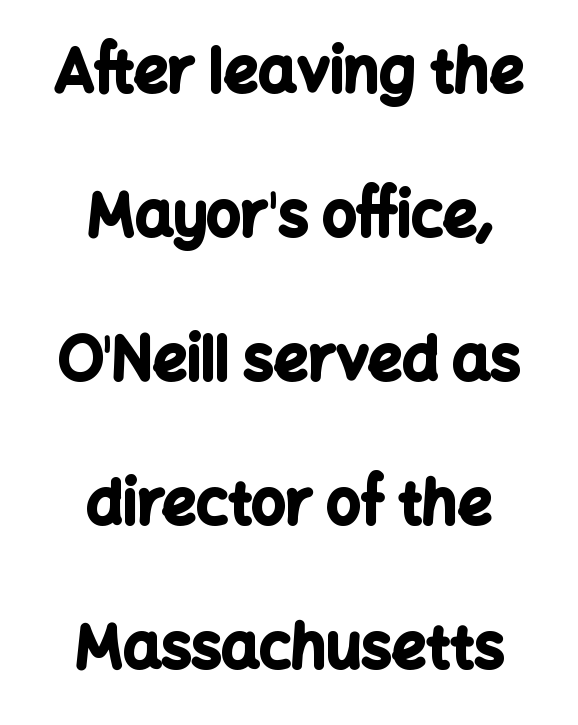
The image shows 60 px bold sans-serif type, upright; set centered, loose line spacing (2.4x), normal letter spacing, not underlined; low stroke contrast and a medium x-height.
